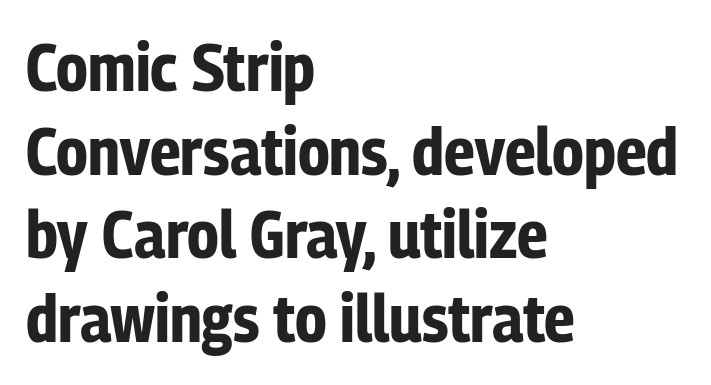
Q: Is the text bold? A: Yes.
Q: Is the text italic (slanted)? A: No, it is upright.
Q: Is the typeface a serif or a sans-serif typeface? A: Sans-serif.
Q: Is the text underlined? A: No.
Q: How is the paragraph aligned? A: Left-aligned.
Q: Is the spacing between letters normal or unusually wide? A: Normal.
Q: Is the spacing between lines tight, normal or loose? A: Normal.
Q: Width (condensed, normal, or wide)? A: Condensed.
Q: Stroke contrast? A: Low.
Q: x-height? A: Medium.
Q: Monospaced? A: No.
